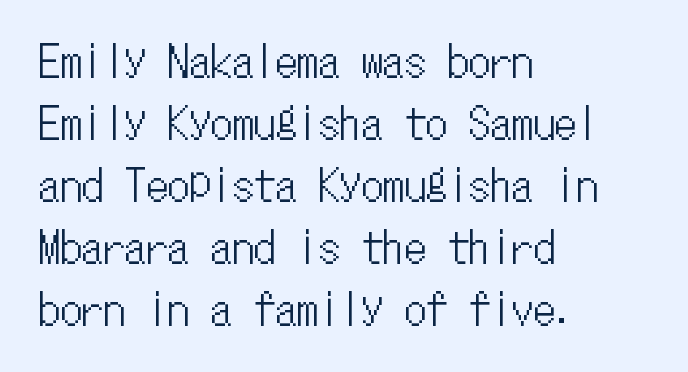
{"italic": "no", "width": "condensed", "stroke_contrast": "low", "x_height": "medium", "monospaced": "yes", "underline": "no", "align": "left", "line_spacing": "normal", "line_spacing_ratio": 1.44, "letter_spacing": "normal", "letter_spacing_em": 0.0, "glyph_px": 43}
